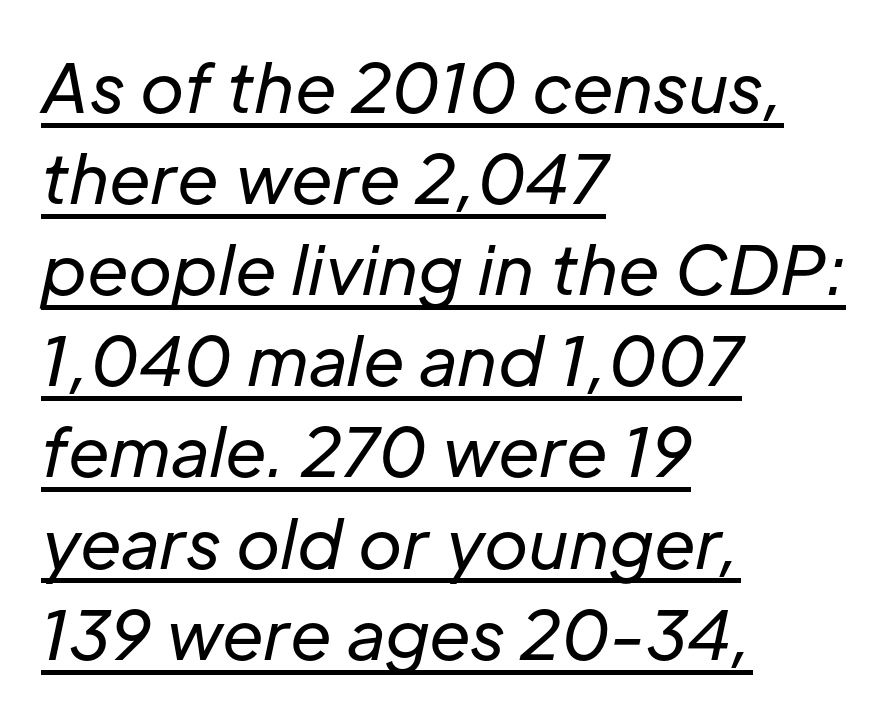
Q: Is the text bold? A: No.
Q: Is the text italic (slanted)? A: Yes, it leans right by about 12 degrees.
Q: Is the text underlined? A: Yes.
Q: How is the paragraph aligned? A: Left-aligned.
Q: Is the spacing between letters normal or unusually wide? A: Normal.
Q: Is the spacing between lines tight, normal or loose? A: Normal.
Q: Width (condensed, normal, or wide)? A: Normal.
Q: Stroke contrast? A: Low.
Q: x-height? A: Medium.
Q: Monospaced? A: No.
